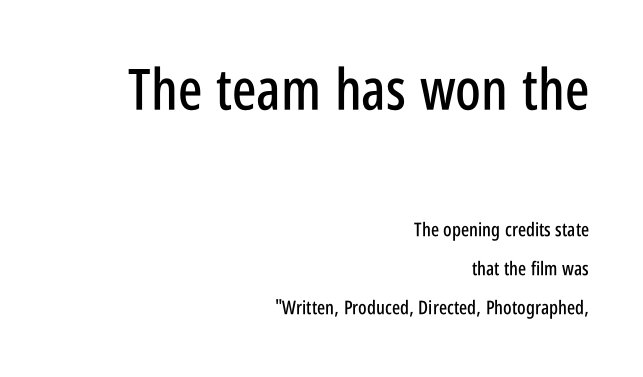
Character widths vary here, with narrow letters taking less room than wide ones. Each letter's strokes conclude bluntly, with no projecting serifs. The lines are quadded right. You could fit nearly another row in the gap between these rows. The glyphs are unaccompanied by any horizontal stroke below them. No italicization has been applied; the sample stays upright.
